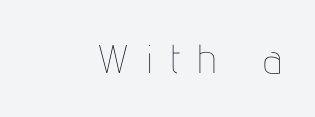
Does the copy run flush right? Yes — the right margin is perfectly even. Proportional: the letters do not fall into vertical columns. Quick note: not italic, upright. Rule under the text: the space is simply empty. Letters have the restrained weight of plain body copy at most.
